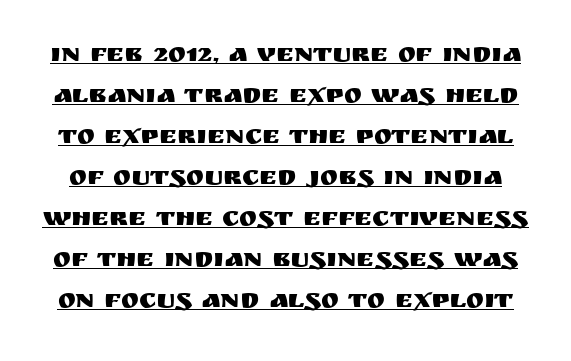
This rendering leaves character spacing at its baseline value. Decoration check: the copy is underlined. Ascenders rise straight up at ninety degrees. Honestly, the row spacing looks completely unremarkable.
